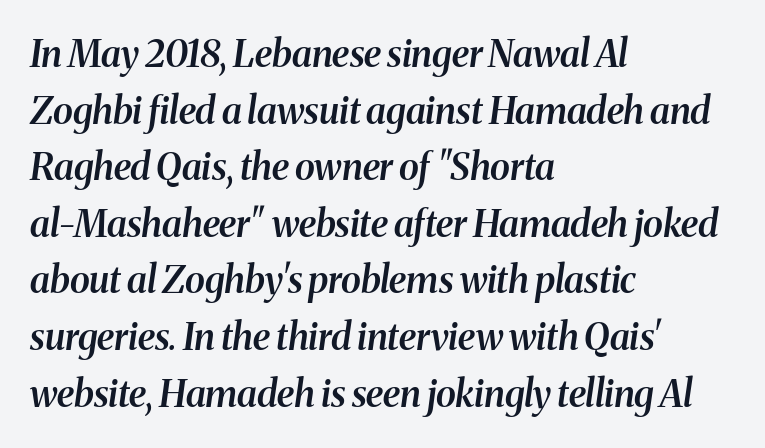
{"serif": "yes", "italic": "yes", "lean": "right", "slant_degrees": 8, "bold": "semi", "weight": "semibold", "width": "normal", "stroke_contrast": "medium", "x_height": "medium", "monospaced": "no", "underline": "no", "align": "left", "line_spacing": "normal", "line_spacing_ratio": 1.53, "letter_spacing": "normal", "letter_spacing_em": 0.0, "glyph_px": 37}
